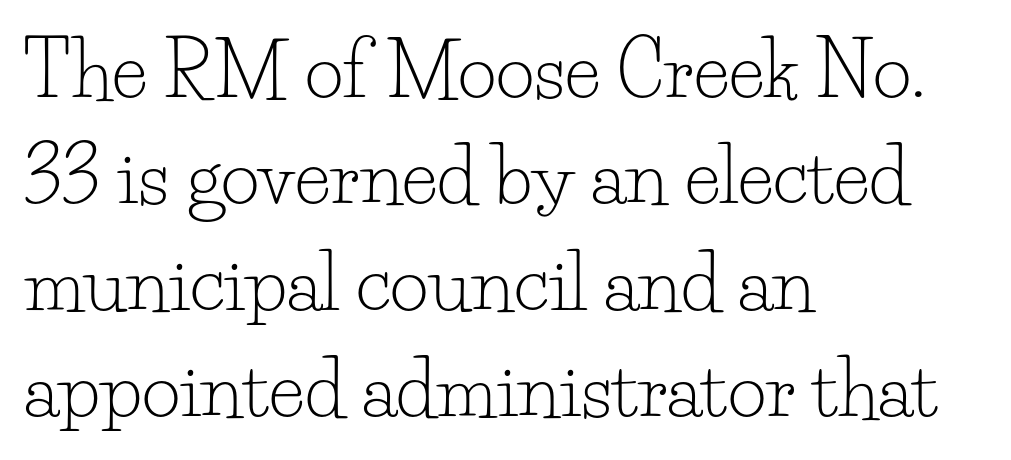
The baseline area is clear. Horizontally, the lines are justified to the leading edge only. These lines were composed using upright roman letters. This sample uses plain, unmodified letter spacing. Think of a printed novel: that variable character pitch is what you see here.
